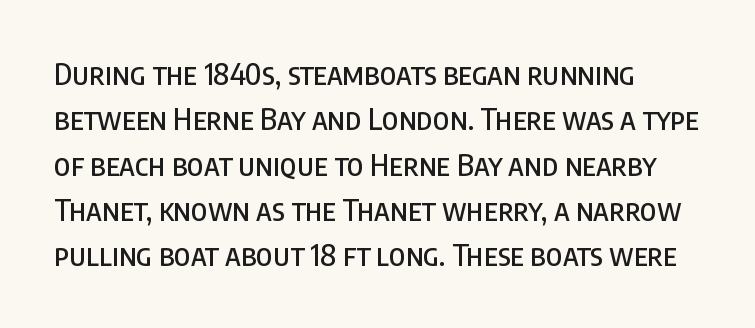
The image shows 30 px condensed sans-serif type, upright; set left-aligned, normal line spacing (1.51x), normal letter spacing, not underlined; low stroke contrast and a large x-height.
